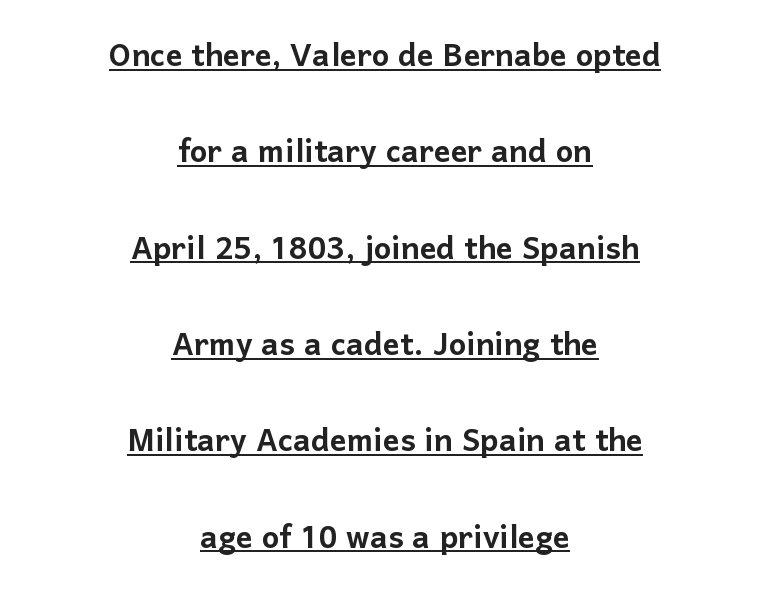
{"serif": "no", "italic": "no", "width": "normal", "stroke_contrast": "low", "x_height": "medium", "monospaced": "no", "underline": "yes", "align": "center", "line_spacing": "loose", "line_spacing_ratio": 2.35, "letter_spacing": "normal", "letter_spacing_em": 0.0, "glyph_px": 41}
